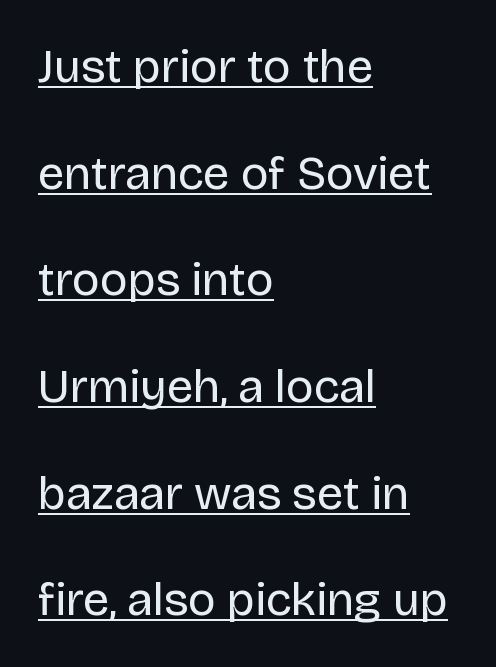
Q: Is the text bold? A: No.
Q: Is the text italic (slanted)? A: No, it is upright.
Q: Is the typeface a serif or a sans-serif typeface? A: Sans-serif.
Q: Is the text underlined? A: Yes.
Q: How is the paragraph aligned? A: Left-aligned.
Q: Is the spacing between letters normal or unusually wide? A: Normal.
Q: Is the spacing between lines tight, normal or loose? A: Loose.
Q: Width (condensed, normal, or wide)? A: Normal.
Q: Stroke contrast? A: Low.
Q: x-height? A: Large.
Q: Monospaced? A: No.
